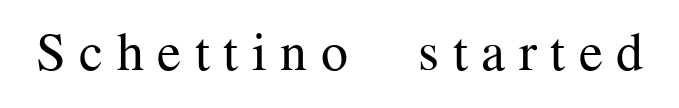
Q: Is the text bold? A: No.
Q: Is the text italic (slanted)? A: No, it is upright.
Q: Is the typeface a serif or a sans-serif typeface? A: Serif.
Q: Is the text underlined? A: No.
Q: Is the spacing between letters normal or unusually wide? A: Unusually wide.
Q: Width (condensed, normal, or wide)? A: Normal.
Q: Stroke contrast? A: Medium.
Q: x-height? A: Medium.
Q: Monospaced? A: No.
